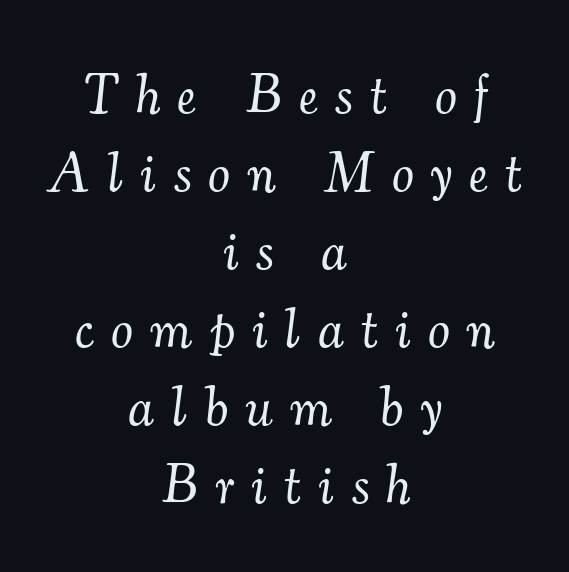
The image shows 55 px light serif type, italic (leaning right); set centered, normal line spacing (1.42x), unusually wide letter spacing (+0.32 em), not underlined; medium stroke contrast and a small x-height.
